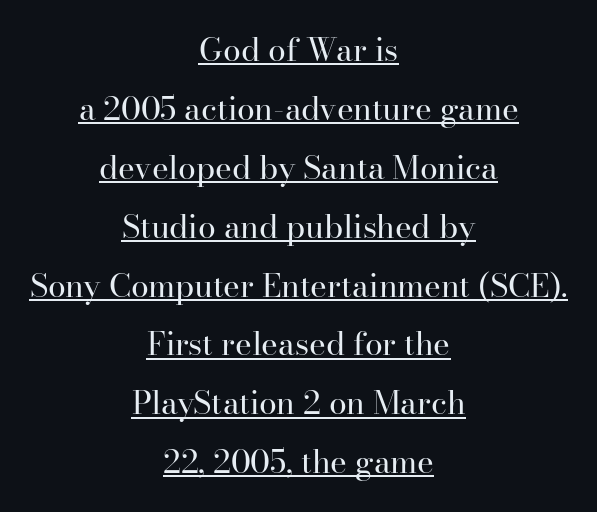
Honestly, the letter spacing is just normal — you wouldn't notice it. A rule runs beneath these lines of type. Think of a printed novel: that variable character pitch is what you see here. The designer went with a serif here, giving each stem small feet.
